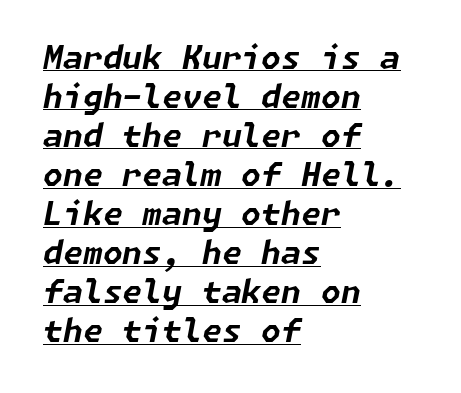
Caption: lettering with a line underneath. A full-strength bold gives these letters their thick strokes. Line starts are locked; line ends wander. Does the lettering tilt? It does — this is italic. Inter-character spacing is left at the font's built-in metrics.
